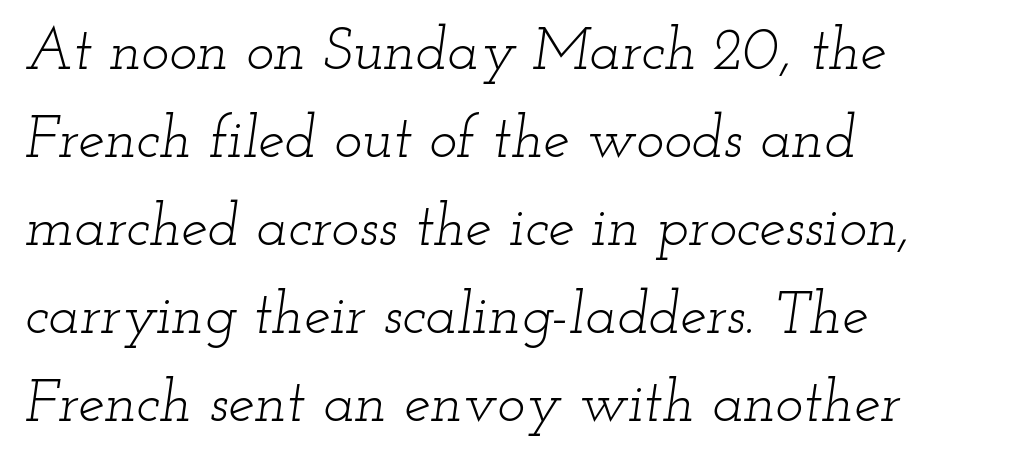
{"serif": "yes", "italic": "yes", "lean": "right", "slant_degrees": 12, "bold": "no", "weight": "light", "width": "wide", "stroke_contrast": "low", "x_height": "small", "monospaced": "no", "underline": "no", "align": "left", "line_spacing": "normal", "line_spacing_ratio": 1.49, "letter_spacing": "normal", "letter_spacing_em": 0.0, "glyph_px": 59}
